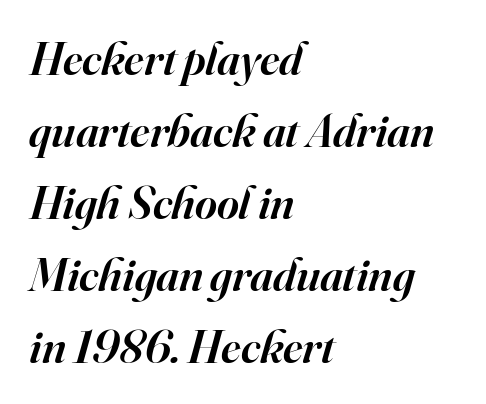
Q: Is the text bold? A: Semi-bold.
Q: Is the text italic (slanted)? A: Yes, it leans right by about 16 degrees.
Q: Is the typeface a serif or a sans-serif typeface? A: Serif.
Q: Is the text underlined? A: No.
Q: How is the paragraph aligned? A: Left-aligned.
Q: Is the spacing between letters normal or unusually wide? A: Normal.
Q: Is the spacing between lines tight, normal or loose? A: Normal.
Q: Width (condensed, normal, or wide)? A: Normal.
Q: Stroke contrast? A: High.
Q: x-height? A: Small.
Q: Monospaced? A: No.
